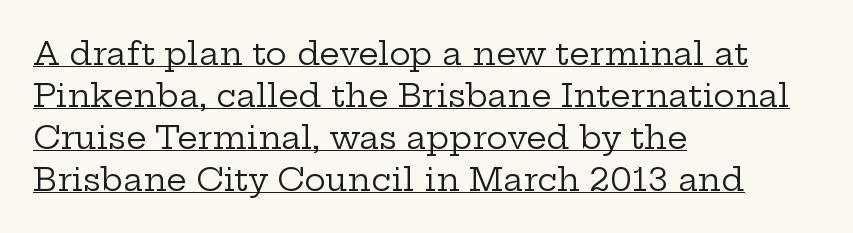
{"serif": "yes", "italic": "no", "bold": "no", "weight": "regular", "width": "wide", "stroke_contrast": "low", "x_height": "medium", "monospaced": "no", "underline": "yes", "align": "left", "line_spacing": "normal", "line_spacing_ratio": 1.31, "letter_spacing": "normal", "letter_spacing_em": 0.0, "glyph_px": 32}
